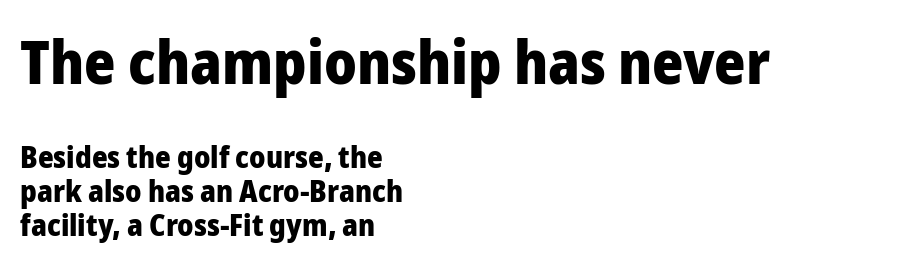
Q: Is the text bold? A: Yes.
Q: Is the text italic (slanted)? A: No, it is upright.
Q: Is the typeface a serif or a sans-serif typeface? A: Sans-serif.
Q: Is the text underlined? A: No.
Q: How is the paragraph aligned? A: Left-aligned.
Q: Is the spacing between letters normal or unusually wide? A: Normal.
Q: Is the spacing between lines tight, normal or loose? A: Tight.
Q: Which block of text is set in a larger size, the first (top) or the second (bottom)? A: The first (top) one.
Q: Width (condensed, normal, or wide)? A: Normal.
Q: Stroke contrast? A: Low.
Q: x-height? A: Medium.
Q: Monospaced? A: No.
